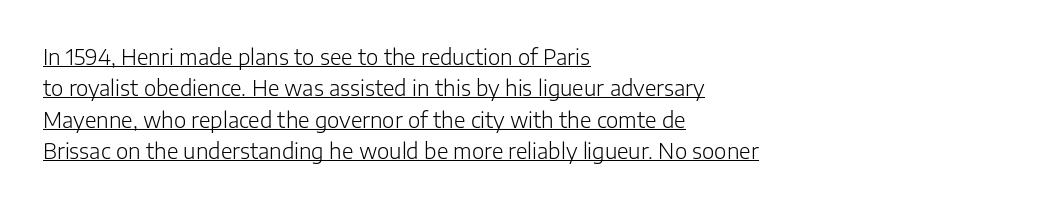
The image shows 21 px text type, upright; set left-aligned, normal line spacing (1.5x), normal letter spacing, underlined.
